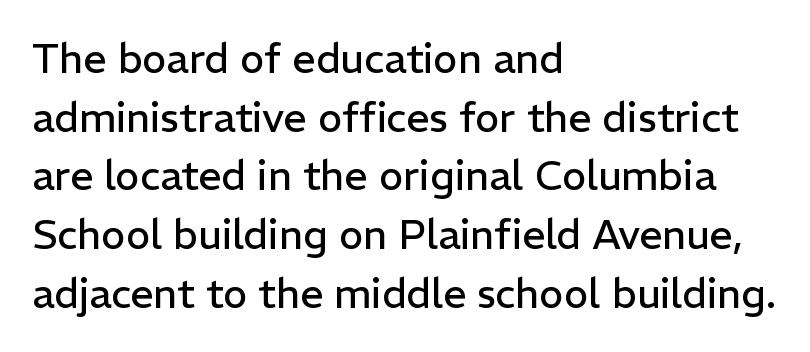
Q: Is the text bold? A: No.
Q: Is the text italic (slanted)? A: No, it is upright.
Q: Is the typeface a serif or a sans-serif typeface? A: Sans-serif.
Q: Is the text underlined? A: No.
Q: How is the paragraph aligned? A: Left-aligned.
Q: Is the spacing between letters normal or unusually wide? A: Normal.
Q: Is the spacing between lines tight, normal or loose? A: Normal.
Q: Width (condensed, normal, or wide)? A: Normal.
Q: Stroke contrast? A: Low.
Q: x-height? A: Medium.
Q: Monospaced? A: No.
